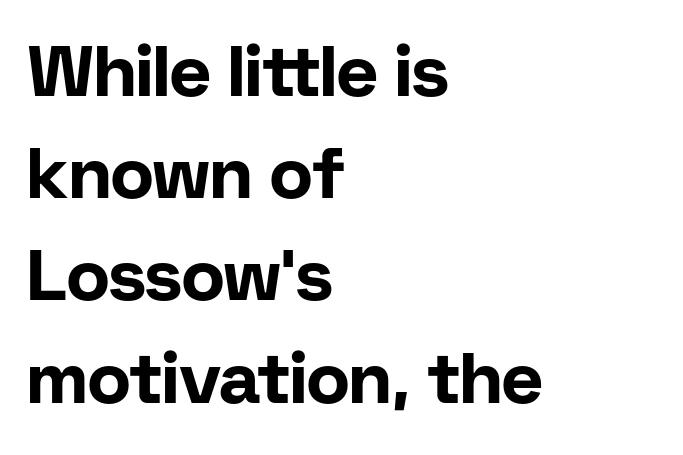
{"serif": "no", "italic": "no", "bold": "yes", "weight": "bold", "width": "normal", "stroke_contrast": "low", "x_height": "medium", "monospaced": "no", "underline": "no", "align": "left", "line_spacing": "normal", "line_spacing_ratio": 1.44, "letter_spacing": "normal", "letter_spacing_em": 0.0, "glyph_px": 71}
